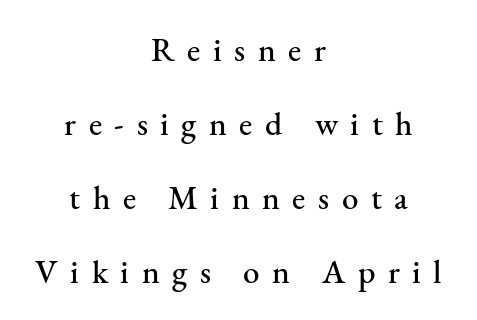
The image shows 33 px serif type, upright; set centered, loose line spacing (2.24x), unusually wide letter spacing (+0.38 em), not underlined; medium stroke contrast and a small x-height.
